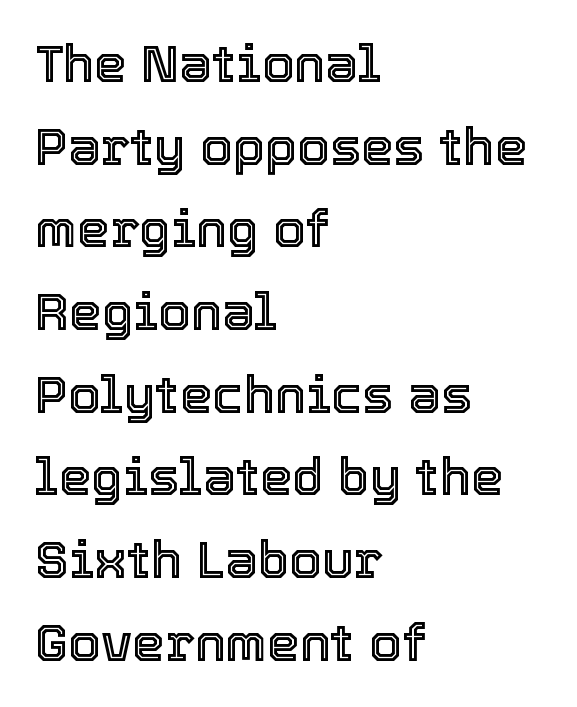
Q: Is the text italic (slanted)? A: No, it is upright.
Q: Is the text underlined? A: No.
Q: How is the paragraph aligned? A: Left-aligned.
Q: Is the spacing between letters normal or unusually wide? A: Normal.
Q: Is the spacing between lines tight, normal or loose? A: Normal.
Q: Width (condensed, normal, or wide)? A: Normal.
Q: x-height? A: Medium.
Q: Monospaced? A: No.
